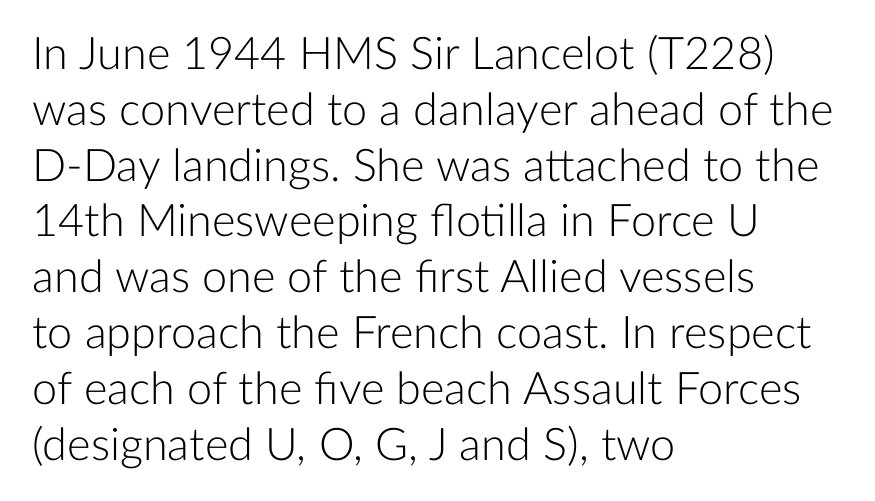
Q: Is the text bold? A: No.
Q: Is the text italic (slanted)? A: No, it is upright.
Q: Is the typeface a serif or a sans-serif typeface? A: Sans-serif.
Q: Is the text underlined? A: No.
Q: How is the paragraph aligned? A: Left-aligned.
Q: Is the spacing between letters normal or unusually wide? A: Normal.
Q: Width (condensed, normal, or wide)? A: Normal.
Q: Stroke contrast? A: Low.
Q: x-height? A: Medium.
Q: Monospaced? A: No.
